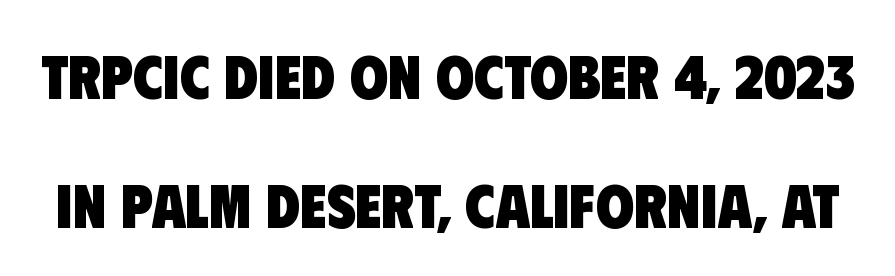
{"serif": "no", "bold": "yes", "weight": "heavy", "width": "condensed", "stroke_contrast": "low", "x_height": "large", "monospaced": "no", "underline": "no", "line_spacing": "loose", "line_spacing_ratio": 2.08, "letter_spacing": "normal", "letter_spacing_em": 0.0, "glyph_px": 62}
